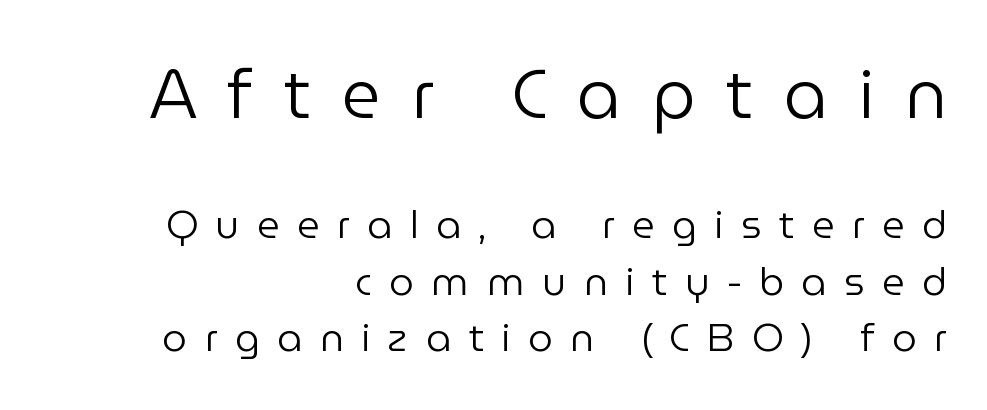
The image shows 68 px regular-weight sans-serif type, upright; set right-aligned, normal line spacing (1.45x), unusually wide letter spacing (+0.45 em), not underlined; the first (top) block is 1.74x larger; low stroke contrast and a medium x-height.
